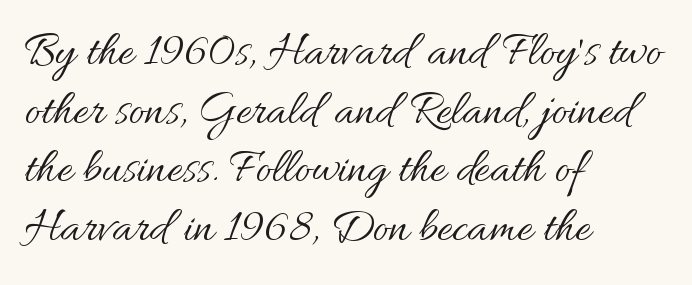
Q: Is the text bold? A: No.
Q: Is the text italic (slanted)? A: Yes.
Q: Is the text underlined? A: No.
Q: How is the paragraph aligned? A: Left-aligned.
Q: Is the spacing between letters normal or unusually wide? A: Normal.
Q: Width (condensed, normal, or wide)? A: Normal.
Q: Stroke contrast? A: Medium.
Q: x-height? A: Small.
Q: Monospaced? A: No.
